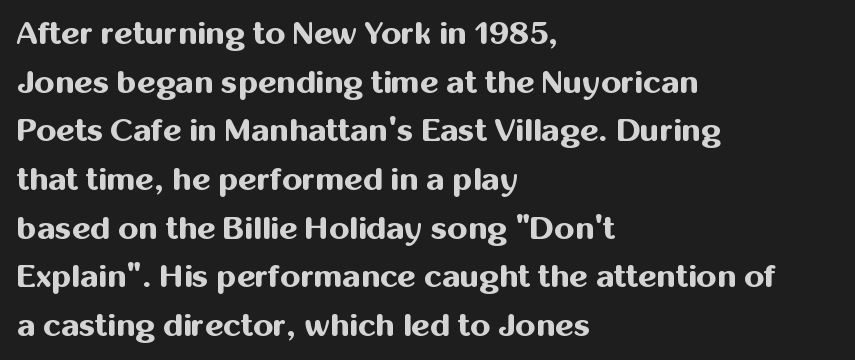
Q: Is the text bold? A: Yes.
Q: Is the text italic (slanted)? A: No, it is upright.
Q: Is the typeface a serif or a sans-serif typeface? A: Sans-serif.
Q: Is the text underlined? A: No.
Q: How is the paragraph aligned? A: Left-aligned.
Q: Is the spacing between letters normal or unusually wide? A: Normal.
Q: Is the spacing between lines tight, normal or loose? A: Normal.
Q: Width (condensed, normal, or wide)? A: Normal.
Q: Stroke contrast? A: Medium.
Q: x-height? A: Medium.
Q: Monospaced? A: No.
